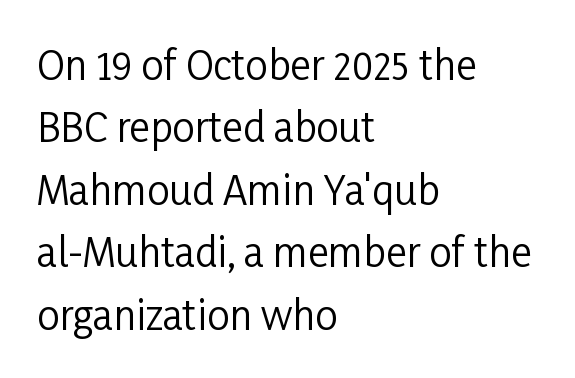
Q: Is the text bold? A: No.
Q: Is the text italic (slanted)? A: No, it is upright.
Q: Is the typeface a serif or a sans-serif typeface? A: Sans-serif.
Q: Is the text underlined? A: No.
Q: How is the paragraph aligned? A: Left-aligned.
Q: Is the spacing between letters normal or unusually wide? A: Normal.
Q: Is the spacing between lines tight, normal or loose? A: Normal.
Q: Width (condensed, normal, or wide)? A: Condensed.
Q: Stroke contrast? A: Low.
Q: x-height? A: Medium.
Q: Monospaced? A: No.
